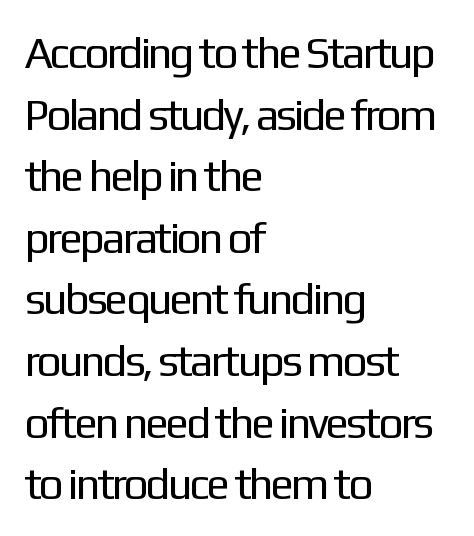
{"serif": "no", "italic": "no", "bold": "no", "weight": "regular", "width": "normal", "stroke_contrast": "low", "x_height": "medium", "monospaced": "no", "underline": "no", "align": "left", "line_spacing": "normal", "line_spacing_ratio": 1.4, "letter_spacing": "normal", "letter_spacing_em": 0.0, "glyph_px": 44}
